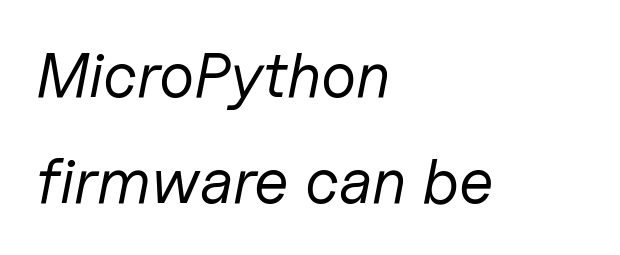
Left-aligned paragraph, ragged on the right. The passage shown is not underscored anywhere. Is the letter spacing exaggerated? No — it looks like the ordinary default. Successive baselines arrive at the customary interval. The whole block is typeset with a tilt. The typesetting does not lean heavy: it is not bold.
